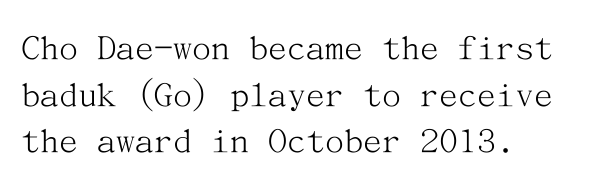
Q: Is the text bold? A: No.
Q: Is the text italic (slanted)? A: No, it is upright.
Q: Is the typeface a serif or a sans-serif typeface? A: Serif.
Q: Is the text underlined? A: No.
Q: How is the paragraph aligned? A: Left-aligned.
Q: Is the spacing between letters normal or unusually wide? A: Normal.
Q: Width (condensed, normal, or wide)? A: Normal.
Q: Stroke contrast? A: Medium.
Q: x-height? A: Medium.
